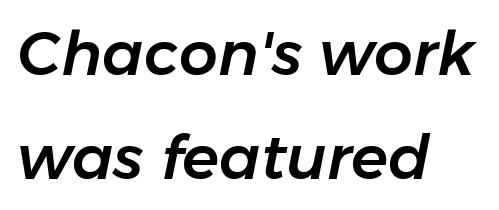
{"italic": "yes", "lean": "right", "slant_degrees": 11, "width": "normal", "stroke_contrast": "low", "x_height": "medium", "monospaced": "no", "underline": "no", "align": "left", "line_spacing": "normal", "line_spacing_ratio": 1.7, "letter_spacing": "normal", "letter_spacing_em": 0.0, "glyph_px": 61}
